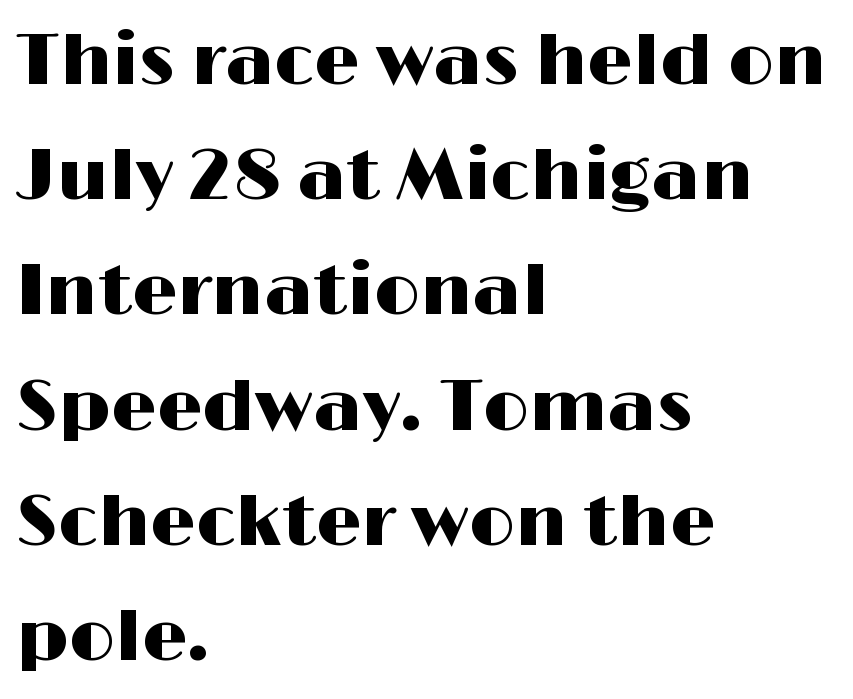
Q: Is the text italic (slanted)? A: No, it is upright.
Q: Is the typeface a serif or a sans-serif typeface? A: Sans-serif.
Q: Is the text underlined? A: No.
Q: How is the paragraph aligned? A: Left-aligned.
Q: Is the spacing between letters normal or unusually wide? A: Normal.
Q: Is the spacing between lines tight, normal or loose? A: Normal.
Q: Width (condensed, normal, or wide)? A: Wide.
Q: Stroke contrast? A: High.
Q: x-height? A: Medium.
Q: Monospaced? A: No.
